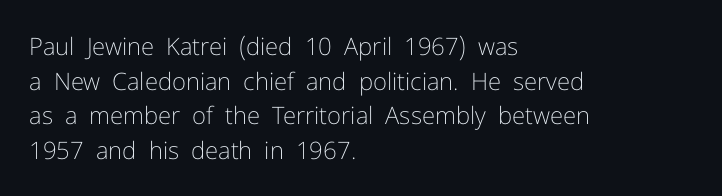
The image shows 24 px text type, upright; set left-aligned, normal line spacing (1.44x), normal letter spacing, not underlined.
